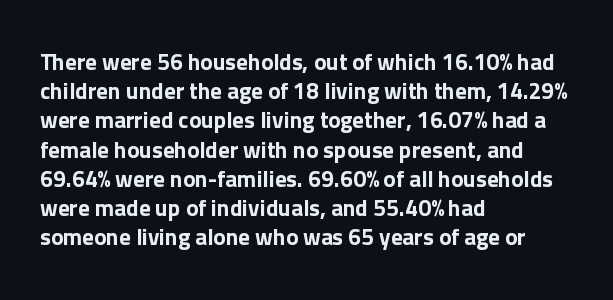
{"italic": "no", "underline": "no", "align": "left", "line_spacing": "normal", "line_spacing_ratio": 1.27, "letter_spacing": "normal", "letter_spacing_em": 0.0, "glyph_px": 23}
